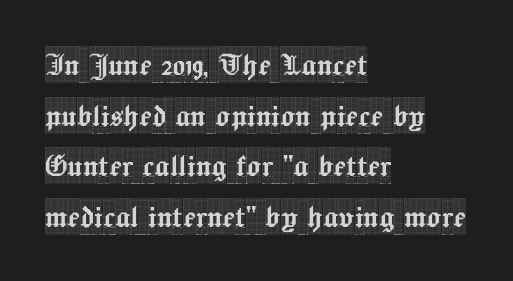
{"serif": "yes", "italic": "no", "width": "condensed", "x_height": "large", "monospaced": "no", "underline": "no", "align": "left", "line_spacing": "normal", "line_spacing_ratio": 1.37, "letter_spacing": "normal", "letter_spacing_em": 0.0, "glyph_px": 37}
